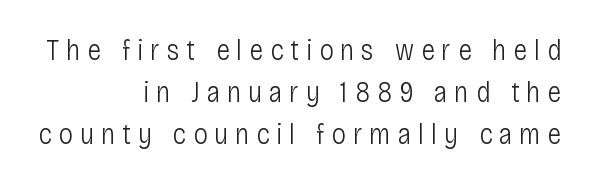
Alignment: flush right. You could not count columns in this text — the font is proportionally spaced. Designer's note — italics off, roman on. Nothing heavy about these letters — not bold at all.
